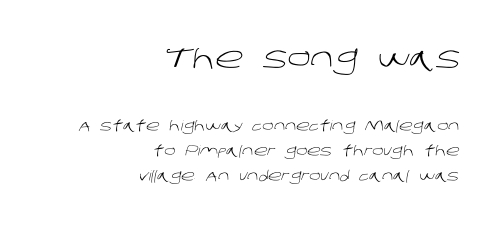
{"serif": "no", "bold": "no", "weight": "light", "width": "normal", "stroke_contrast": "low", "x_height": "large", "monospaced": "no", "underline": "no", "align": "right", "line_spacing_ratio": 1.78, "letter_spacing": "normal", "letter_spacing_em": 0.0, "larger_block": "first", "size_ratio": 2.07, "glyph_px": 29}
